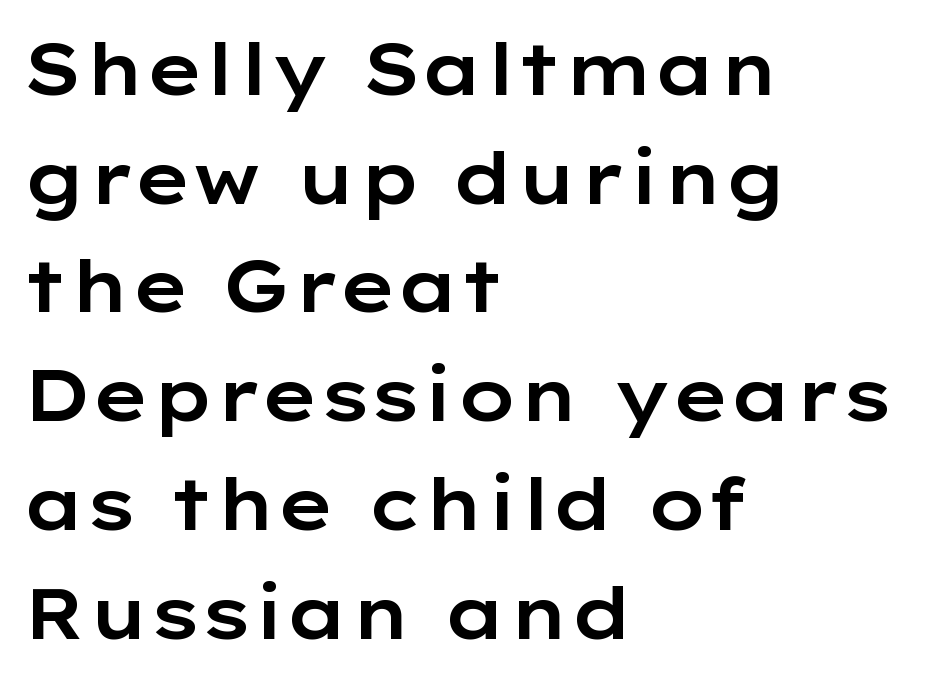
The letterforms sit shoulder to shoulder at normal distance. You can tell from the bare stems that sans-serif type was used. Proportional: the letters do not fall into vertical columns. Compared with typical paragraphs, the rows here are spaced about the same. The type sits square on the baseline with zero lean.
